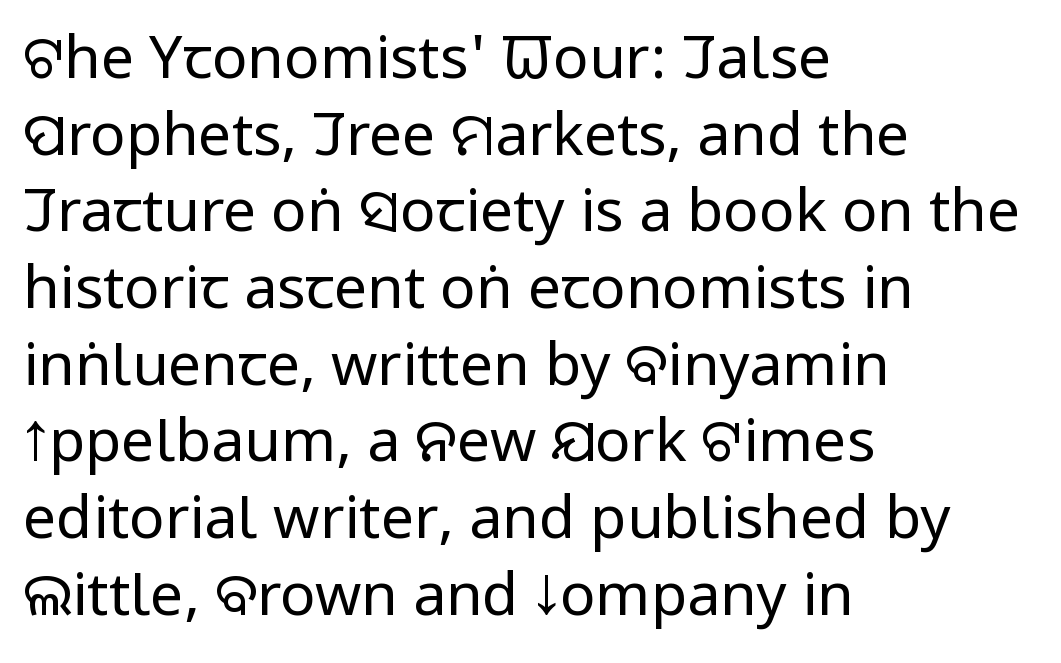
The image shows 59 px regular-weight, condensed sans-serif type, upright; set left-aligned, normal line spacing (1.3x), normal letter spacing, not underlined; low stroke contrast and a large x-height.
